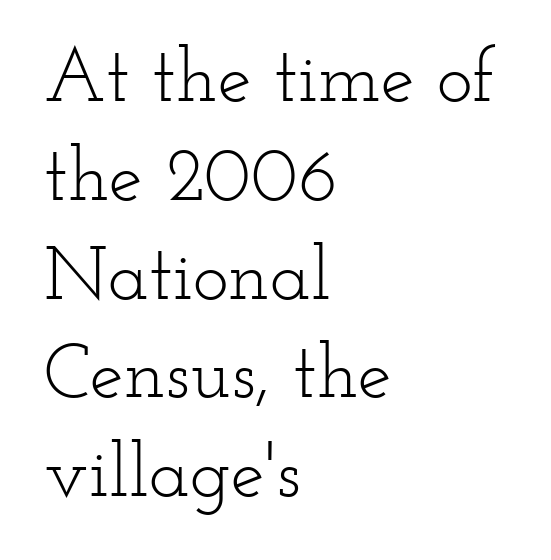
{"serif": "yes", "italic": "no", "bold": "no", "weight": "light", "width": "wide", "stroke_contrast": "low", "x_height": "small", "monospaced": "no", "underline": "no", "align": "left", "line_spacing": "normal", "line_spacing_ratio": 1.3, "letter_spacing": "normal", "letter_spacing_em": 0.0, "glyph_px": 76}
